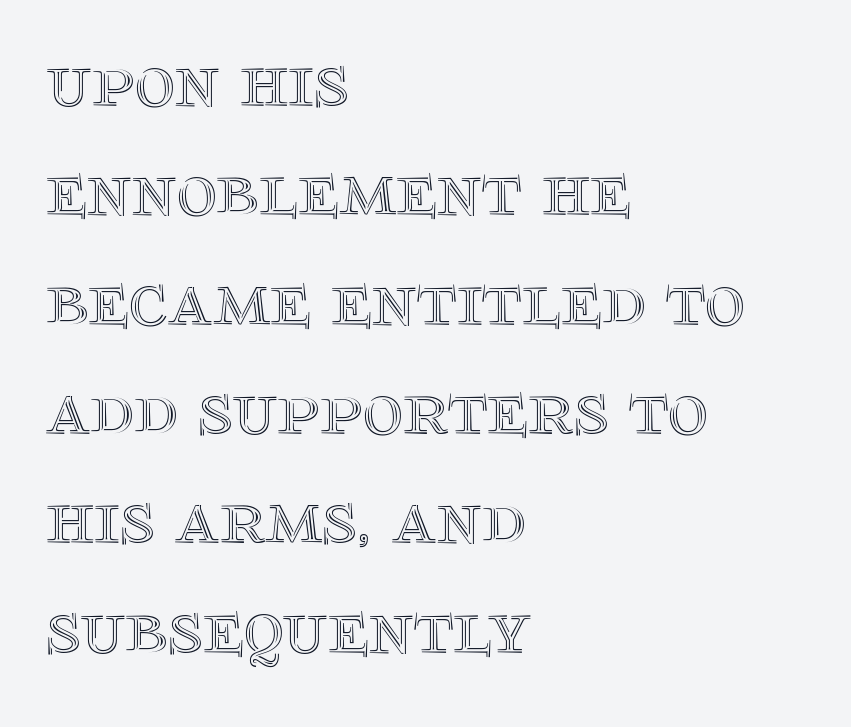
{"italic": "no", "width": "normal", "x_height": "large", "monospaced": "no", "underline": "no", "align": "left", "line_spacing": "normal", "line_spacing_ratio": 1.42, "letter_spacing": "normal", "letter_spacing_em": 0.0, "glyph_px": 77}
